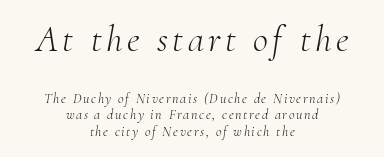
{"serif": "yes", "italic": "yes", "lean": "right", "slant_degrees": 10, "bold": "no", "weight": "light", "width": "normal", "stroke_contrast": "medium", "x_height": "small", "monospaced": "no", "underline": "no", "align": "center", "line_spacing_ratio": 1.19, "larger_block": "first", "size_ratio": 2.64, "glyph_px": 37}
